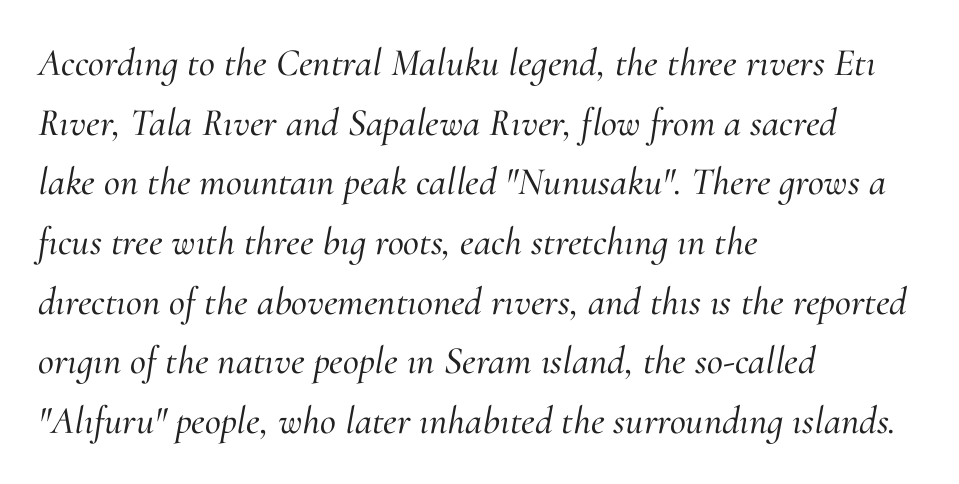
{"serif": "yes", "italic": "yes", "lean": "right", "slant_degrees": 10, "width": "normal", "stroke_contrast": "medium", "x_height": "small", "monospaced": "no", "underline": "no", "align": "left", "line_spacing": "normal", "line_spacing_ratio": 1.53, "letter_spacing": "normal", "letter_spacing_em": 0.0, "glyph_px": 39}
